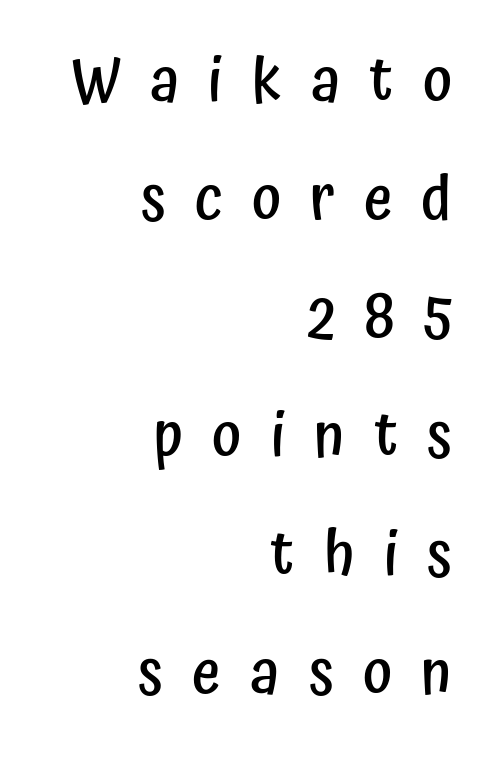
Q: Is the text bold? A: Semi-bold.
Q: Is the text italic (slanted)? A: No, it is upright.
Q: Is the typeface a serif or a sans-serif typeface? A: Sans-serif.
Q: Is the text underlined? A: No.
Q: How is the paragraph aligned? A: Right-aligned.
Q: Is the spacing between letters normal or unusually wide? A: Unusually wide.
Q: Is the spacing between lines tight, normal or loose? A: Loose.
Q: Width (condensed, normal, or wide)? A: Condensed.
Q: Stroke contrast? A: Low.
Q: x-height? A: Medium.
Q: Monospaced? A: No.
